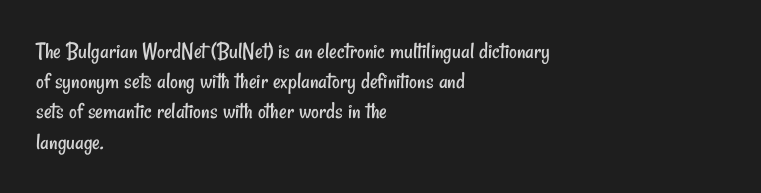
{"bold": "no", "underline": "no", "align": "left", "line_spacing": "normal", "line_spacing_ratio": 1.26, "letter_spacing": "normal", "letter_spacing_em": 0.0, "glyph_px": 24}
